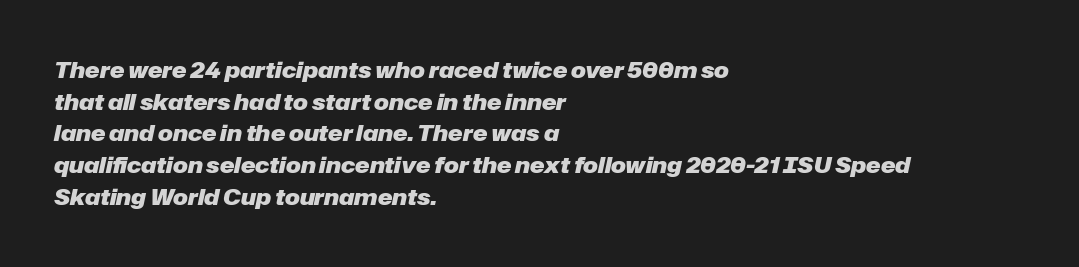
The lines in this sample share a left origin and differ only in where they stop. Students, note that the glyphs here touch the page at normal intervals. If you measured baseline to baseline, you'd find a middling distance. This rendering features lettering with no underline. A full-strength bold gives these letters their thick strokes.
